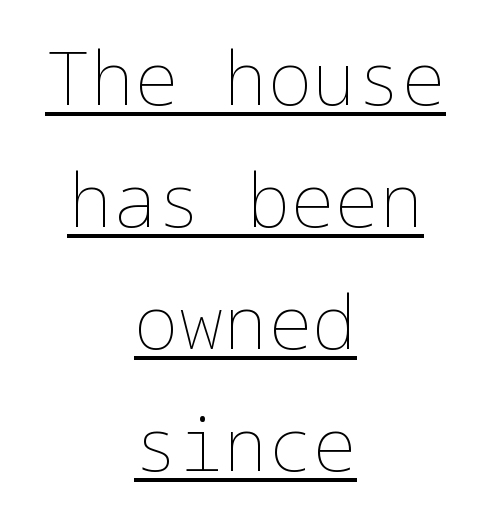
The image shows 74 px thin type, upright; set centered, normal line spacing (1.65x), normal letter spacing, underlined; low stroke contrast and a medium x-height.
